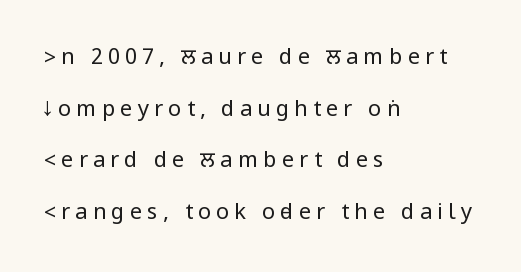
The lettering holds an erect, upright posture throughout. Nothing heavy about these letters — not bold at all. The strip under each line holds only bare page. Where is the straight margin? On the left. Substantial extra tracking has been applied to these lines.
